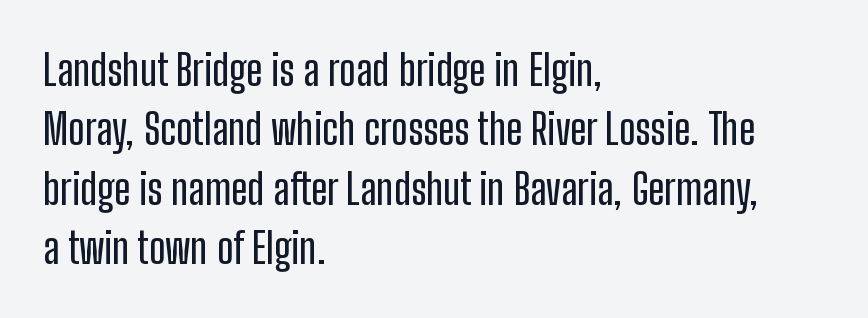
The image shows 43 px condensed sans-serif type, upright; set left-aligned, normal line spacing (1.38x), normal letter spacing, not underlined; low stroke contrast and a medium x-height.
